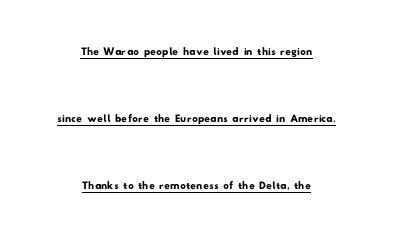
The image shows 28 px wide sans-serif type; set centered, loose line spacing (2.39x), normal letter spacing, underlined; low stroke contrast and a small x-height.
